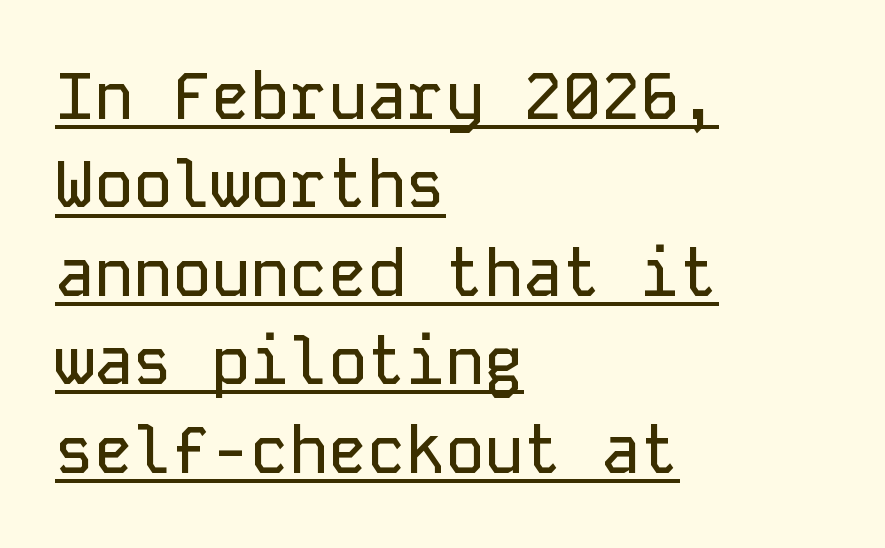
The letterforms sit shoulder to shoulder at normal distance. Nothing sits at the stroke ends, so this counts as sans-serif. How would I describe the line gaps? Plain and ordinary. Notice how the stems are strictly vertical — no italics here. Which margin do the lines hug? The left one — the right edge is uneven.
